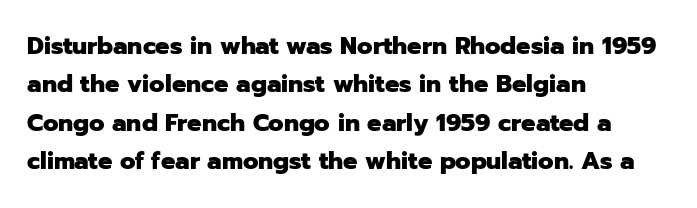
The image shows 24 px bold type, upright; set left-aligned, normal line spacing (1.6x), normal letter spacing, not underlined.
